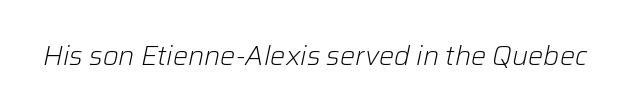
The image shows 27 px text type, italic (leaning right); set normal letter spacing, not underlined.
